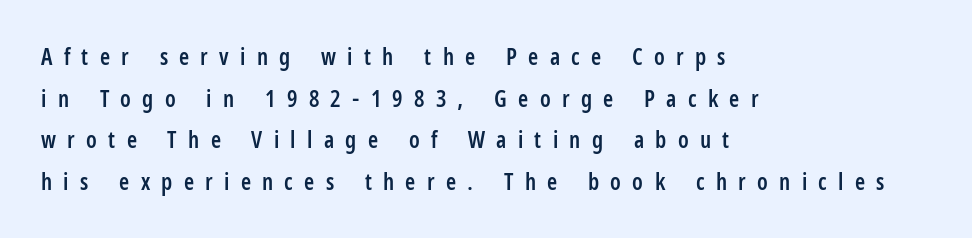
Q: Is the text bold? A: Semi-bold.
Q: Is the text italic (slanted)? A: No, it is upright.
Q: Is the text underlined? A: No.
Q: How is the paragraph aligned? A: Left-aligned.
Q: Is the spacing between letters normal or unusually wide? A: Unusually wide.
